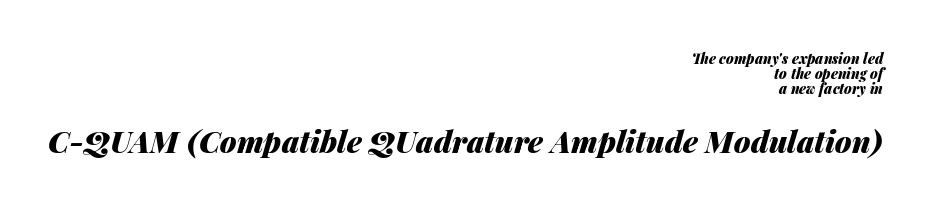
Words float on clear page, feet unadorned. Is this a fixed-width face? No — the glyphs have proportional, varying widths. Characters follow at the spacing the type designer built in. Closely set lines give the paragraph a compact silhouette.
